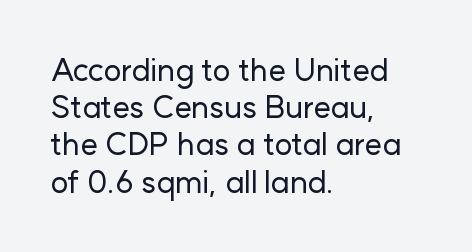
Q: Is the text italic (slanted)? A: No, it is upright.
Q: Is the typeface a serif or a sans-serif typeface? A: Sans-serif.
Q: Is the text underlined? A: No.
Q: How is the paragraph aligned? A: Left-aligned.
Q: Is the spacing between letters normal or unusually wide? A: Normal.
Q: Width (condensed, normal, or wide)? A: Normal.
Q: Stroke contrast? A: Low.
Q: x-height? A: Medium.
Q: Monospaced? A: No.
